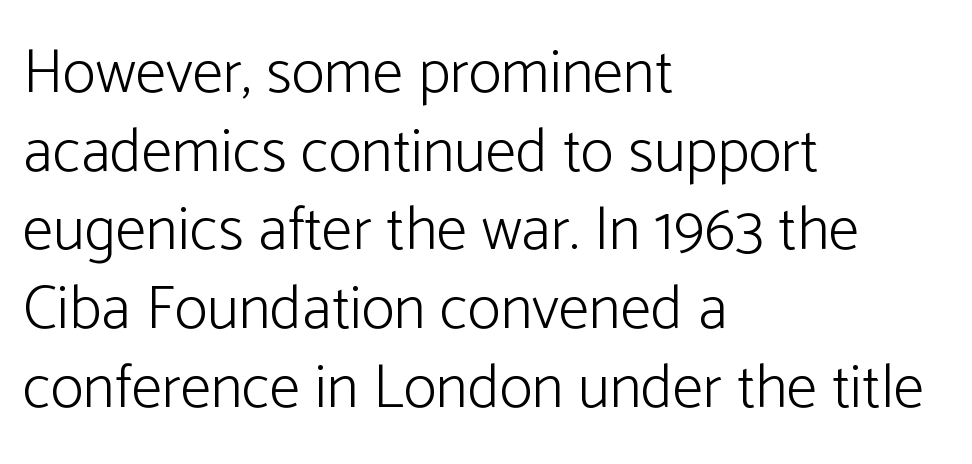
{"serif": "no", "italic": "no", "bold": "no", "weight": "light", "width": "normal", "stroke_contrast": "low", "x_height": "medium", "monospaced": "no", "underline": "no", "align": "left", "line_spacing": "normal", "line_spacing_ratio": 1.27, "letter_spacing": "normal", "letter_spacing_em": 0.0, "glyph_px": 62}
